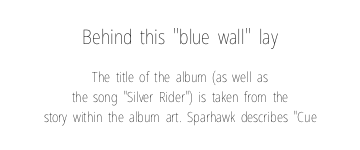
{"italic": "no", "bold": "no", "underline": "no", "align": "center", "line_spacing": "normal", "line_spacing_ratio": 1.41, "letter_spacing": "normal", "letter_spacing_em": 0.0, "larger_block": "first", "size_ratio": 1.43, "glyph_px": 20}
